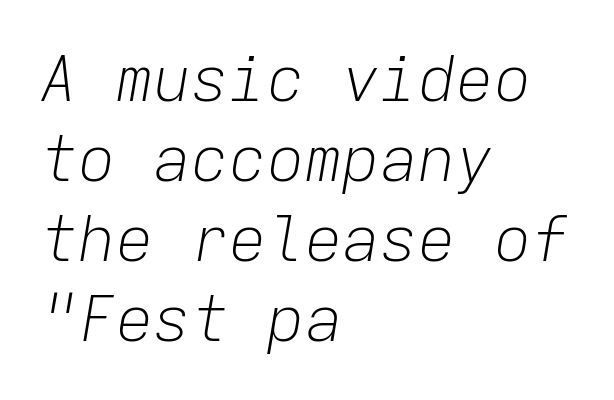
{"italic": "yes", "lean": "right", "slant_degrees": 9, "bold": "no", "weight": "light", "width": "normal", "stroke_contrast": "low", "x_height": "medium", "monospaced": "yes", "underline": "no", "align": "left", "line_spacing": "normal", "line_spacing_ratio": 1.27, "letter_spacing": "normal", "letter_spacing_em": 0.0, "glyph_px": 63}
